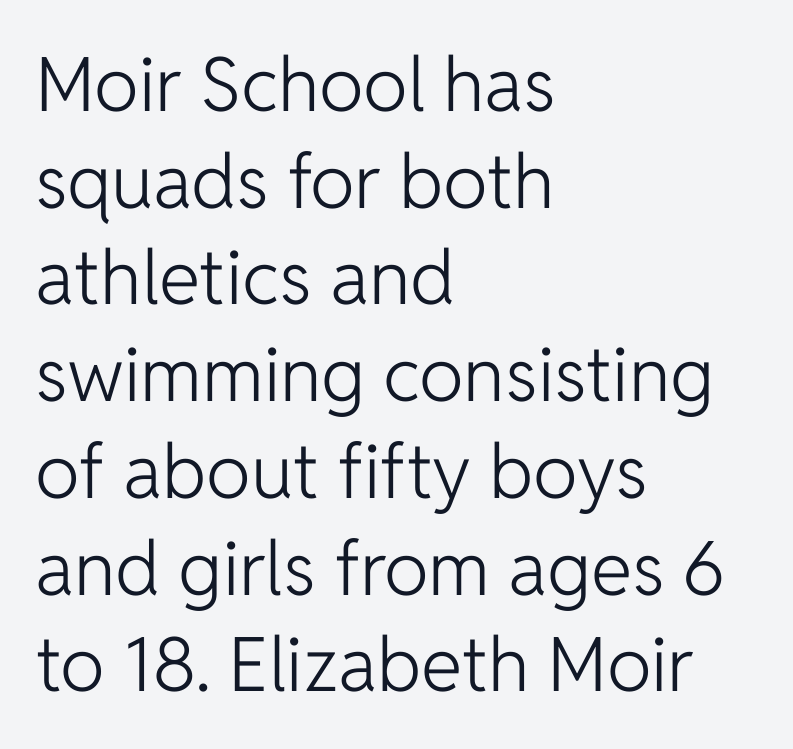
Q: Is the text bold? A: No.
Q: Is the text italic (slanted)? A: No, it is upright.
Q: Is the typeface a serif or a sans-serif typeface? A: Sans-serif.
Q: Is the text underlined? A: No.
Q: How is the paragraph aligned? A: Left-aligned.
Q: Is the spacing between letters normal or unusually wide? A: Normal.
Q: Is the spacing between lines tight, normal or loose? A: Normal.
Q: Width (condensed, normal, or wide)? A: Normal.
Q: Stroke contrast? A: Low.
Q: x-height? A: Medium.
Q: Monospaced? A: No.
